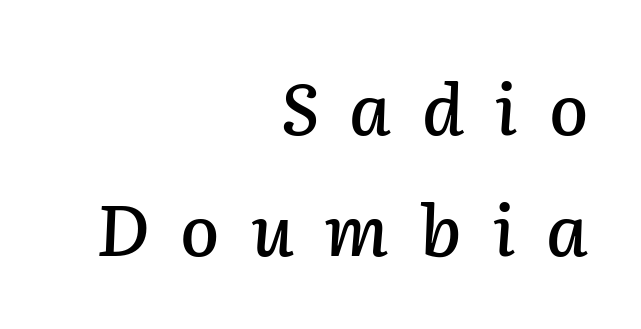
Q: Is the text italic (slanted)? A: Yes, it leans right by about 2 degrees.
Q: Is the text underlined? A: No.
Q: How is the paragraph aligned? A: Right-aligned.
Q: Is the spacing between letters normal or unusually wide? A: Unusually wide.
Q: Is the spacing between lines tight, normal or loose? A: Normal.
Q: Width (condensed, normal, or wide)? A: Normal.
Q: Stroke contrast? A: Low.
Q: x-height? A: Medium.
Q: Monospaced? A: No.
